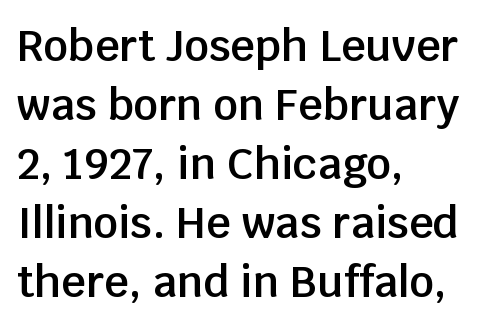
The image shows 43 px semibold sans-serif type, upright; set left-aligned, normal line spacing (1.37x), normal letter spacing, not underlined; low stroke contrast and a large x-height.
